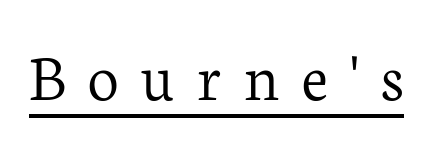
Spacing verdict: proportional, widths tailored to each character. Caption: lettering with a line underneath. Designer's note — italics off, roman on. The letters are spread apart with noticeably loose tracking.
